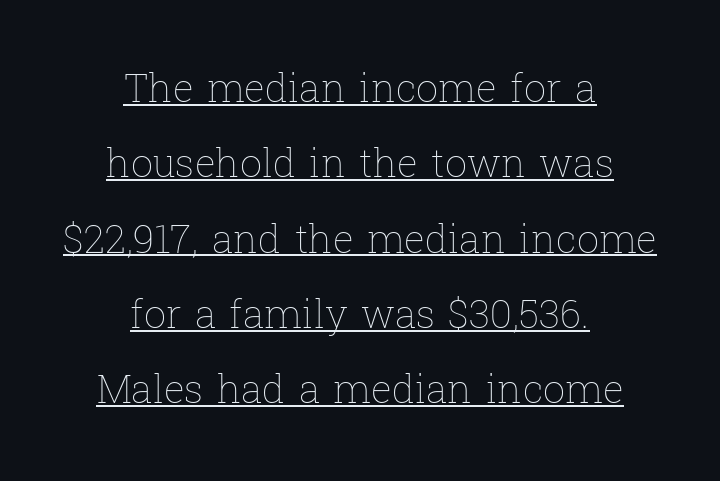
Q: Is the text bold? A: No.
Q: Is the text italic (slanted)? A: No, it is upright.
Q: Is the text underlined? A: Yes.
Q: How is the paragraph aligned? A: Centered.
Q: Is the spacing between letters normal or unusually wide? A: Normal.
Q: Is the spacing between lines tight, normal or loose? A: Loose.
Q: Width (condensed, normal, or wide)? A: Normal.
Q: Stroke contrast? A: Low.
Q: x-height? A: Medium.
Q: Monospaced? A: No.
